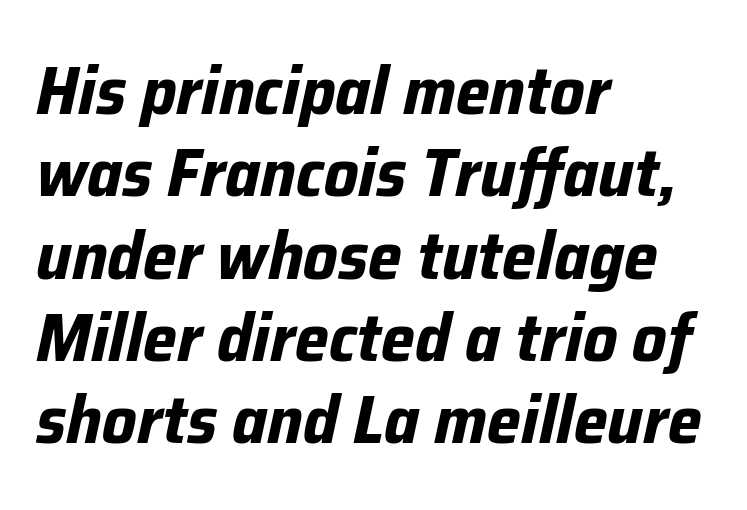
The image shows 68 px bold type, italic (leaning right); set left-aligned, line spacing 1.21x, normal letter spacing, not underlined; low stroke contrast and a medium x-height.
